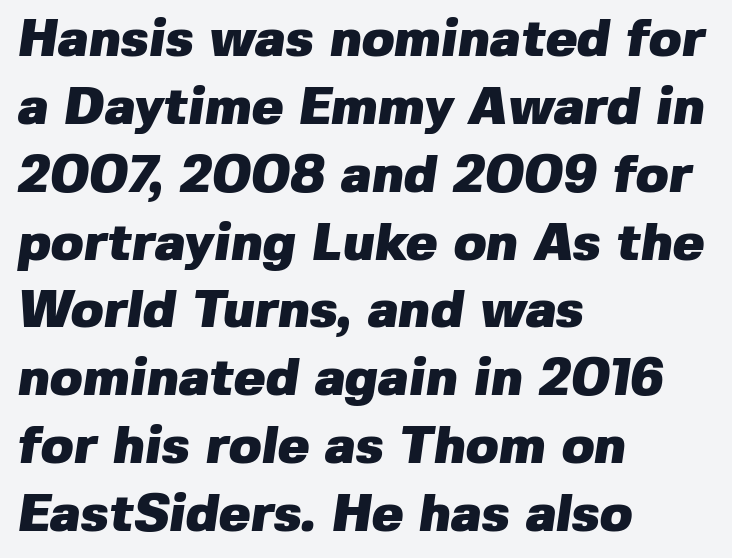
{"serif": "no", "bold": "yes", "weight": "heavy", "width": "normal", "stroke_contrast": "low", "x_height": "medium", "monospaced": "no", "underline": "no", "align": "left", "line_spacing": "normal", "line_spacing_ratio": 1.28, "letter_spacing": "normal", "letter_spacing_em": 0.0, "glyph_px": 53}
